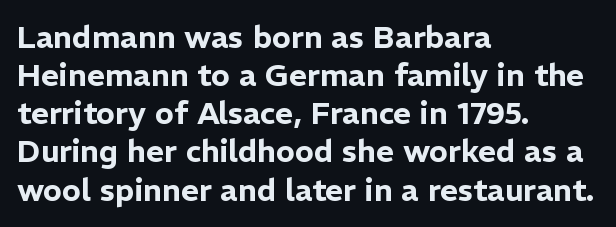
The image shows 31 px sans-serif type, upright; set left-aligned, line spacing 1.23x, normal letter spacing, not underlined; low stroke contrast and a medium x-height.
